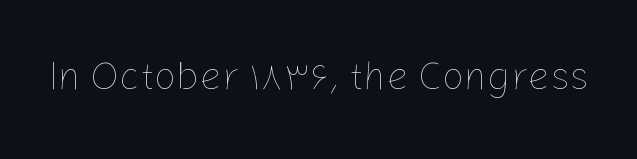
Q: Is the text bold? A: No.
Q: Is the text italic (slanted)? A: No, it is upright.
Q: Is the text underlined? A: No.
Q: Is the spacing between letters normal or unusually wide? A: Normal.
Q: Width (condensed, normal, or wide)? A: Normal.
Q: Stroke contrast? A: Low.
Q: x-height? A: Medium.
Q: Monospaced? A: No.
